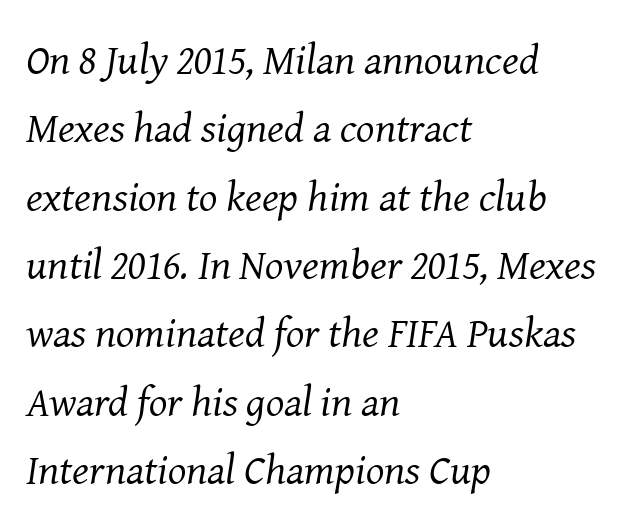
The image shows 43 px regular-weight serif type, italic (leaning right); set left-aligned, normal line spacing (1.59x), normal letter spacing, not underlined; medium stroke contrast and a medium x-height.
